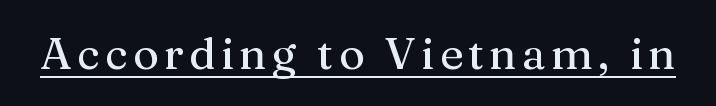
Q: Is the text italic (slanted)? A: No, it is upright.
Q: Is the typeface a serif or a sans-serif typeface? A: Serif.
Q: Is the text underlined? A: Yes.
Q: Width (condensed, normal, or wide)? A: Normal.
Q: Stroke contrast? A: Medium.
Q: x-height? A: Medium.
Q: Monospaced? A: No.
